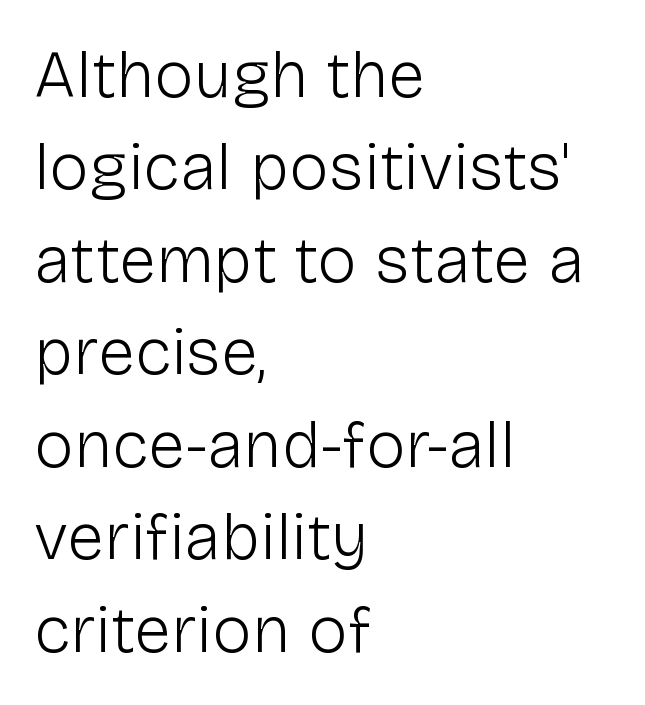
The image shows 67 px light sans-serif type, upright; set left-aligned, normal line spacing (1.38x), normal letter spacing, not underlined; low stroke contrast and a medium x-height.
